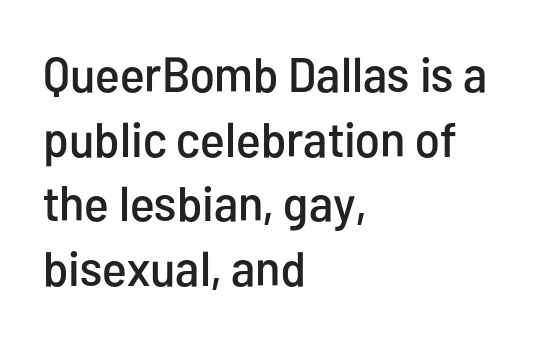
Font category for this specimen: sans-serif. Regarding leading, the lines here are spaced in the standard way. Beneath every word, the page is bare. Italic? Not at all — the glyphs are vertical.
